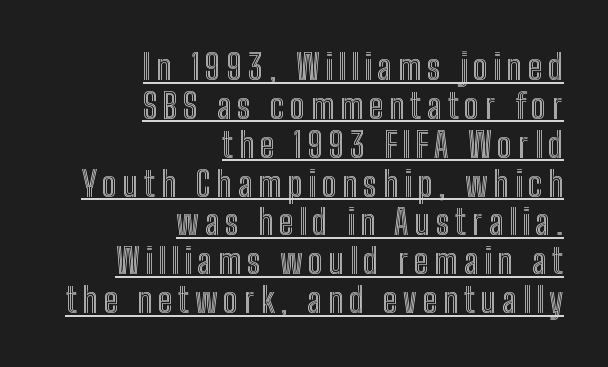
Q: Is the text italic (slanted)? A: No, it is upright.
Q: Is the text underlined? A: Yes.
Q: How is the paragraph aligned? A: Right-aligned.
Q: Is the spacing between lines tight, normal or loose? A: Tight.
Q: Width (condensed, normal, or wide)? A: Condensed.
Q: x-height? A: Medium.
Q: Monospaced? A: No.
